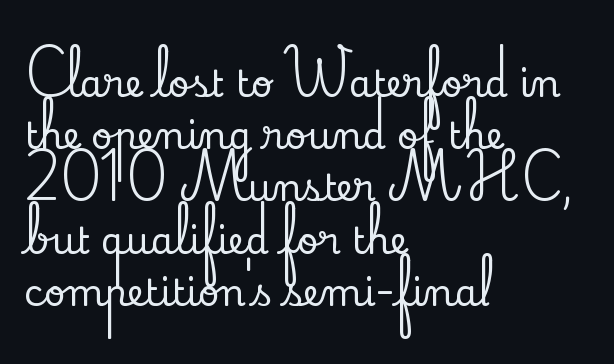
{"serif": "yes", "italic": "no", "width": "normal", "stroke_contrast": "low", "x_height": "small", "monospaced": "no", "underline": "no", "align": "left", "line_spacing": "normal", "line_spacing_ratio": 1.41, "letter_spacing": "normal", "letter_spacing_em": 0.0, "glyph_px": 37}
